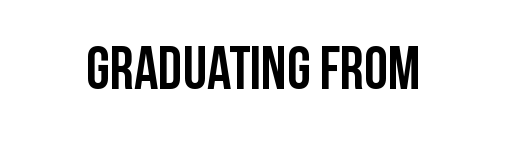
{"serif": "no", "italic": "no", "bold": "yes", "weight": "semibold", "width": "condensed", "stroke_contrast": "low", "x_height": "large", "monospaced": "no", "underline": "no", "letter_spacing": "normal", "letter_spacing_em": 0.0, "glyph_px": 60}
